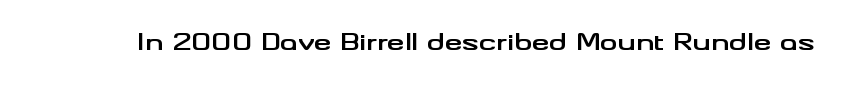
The image shows 22 px bold type, upright; set normal letter spacing, not underlined.
